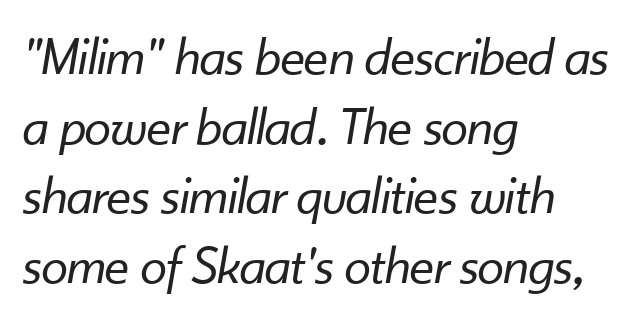
{"italic": "yes", "lean": "right", "slant_degrees": 10, "bold": "no", "weight": "regular", "width": "normal", "stroke_contrast": "low", "x_height": "small", "monospaced": "no", "underline": "no", "align": "left", "line_spacing": "normal", "line_spacing_ratio": 1.29, "letter_spacing": "normal", "letter_spacing_em": 0.0, "glyph_px": 54}
